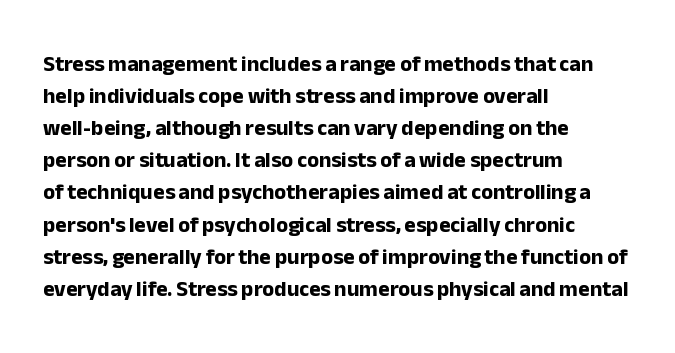
{"italic": "no", "bold": "yes", "underline": "no", "align": "left", "line_spacing": "normal", "line_spacing_ratio": 1.46, "letter_spacing": "normal", "letter_spacing_em": 0.0, "glyph_px": 22}
